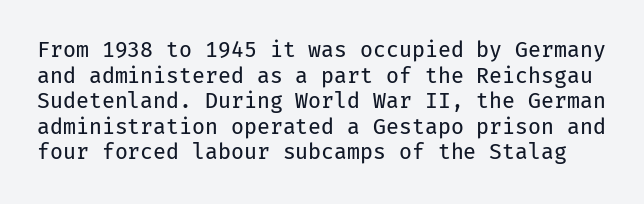
{"italic": "no", "bold": "no", "underline": "no", "line_spacing_ratio": 1.22, "letter_spacing": "normal", "letter_spacing_em": 0.0, "glyph_px": 21}
